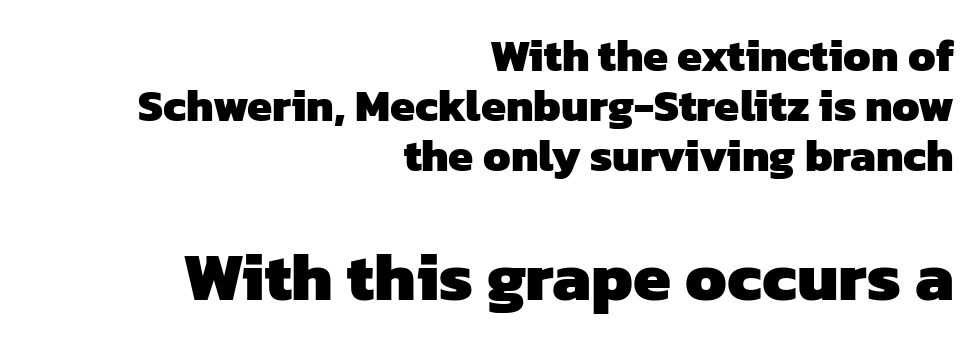
Q: Is the text bold? A: Yes.
Q: Is the typeface a serif or a sans-serif typeface? A: Sans-serif.
Q: Is the text underlined? A: No.
Q: How is the paragraph aligned? A: Right-aligned.
Q: Is the spacing between letters normal or unusually wide? A: Normal.
Q: Is the spacing between lines tight, normal or loose? A: Tight.
Q: Which block of text is set in a larger size, the first (top) or the second (bottom)? A: The second (bottom) one.
Q: Width (condensed, normal, or wide)? A: Normal.
Q: Stroke contrast? A: Low.
Q: x-height? A: Medium.
Q: Monospaced? A: No.
